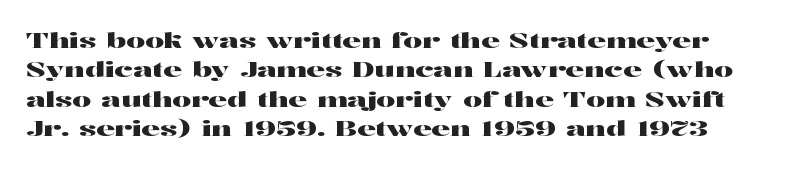
Q: Is the text italic (slanted)? A: No, it is upright.
Q: Is the text underlined? A: No.
Q: Is the spacing between letters normal or unusually wide? A: Normal.
Q: Is the spacing between lines tight, normal or loose? A: Normal.
